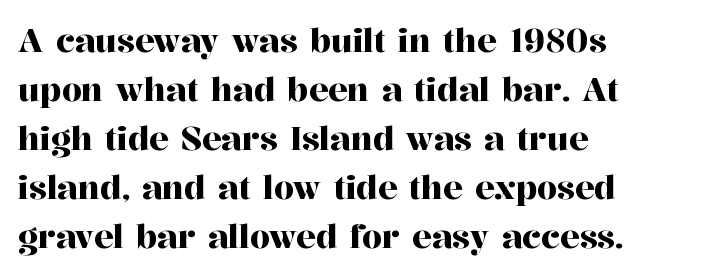
{"serif": "yes", "italic": "no", "width": "normal", "stroke_contrast": "high", "x_height": "medium", "monospaced": "no", "underline": "no", "align": "left", "line_spacing": "normal", "line_spacing_ratio": 1.53, "letter_spacing": "normal", "letter_spacing_em": 0.0, "glyph_px": 32}
